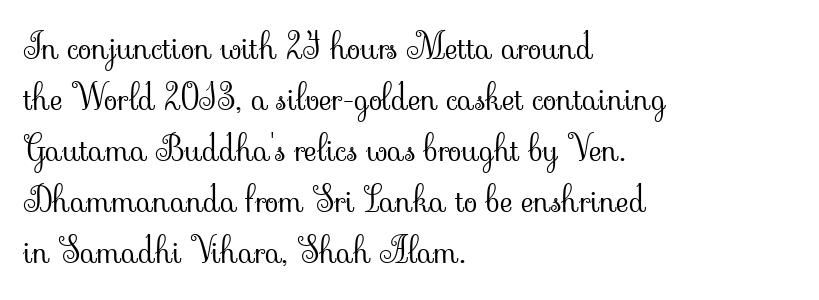
The image shows 35 px light serif type, upright; set left-aligned, normal line spacing (1.46x), normal letter spacing, not underlined; low stroke contrast and a small x-height.
